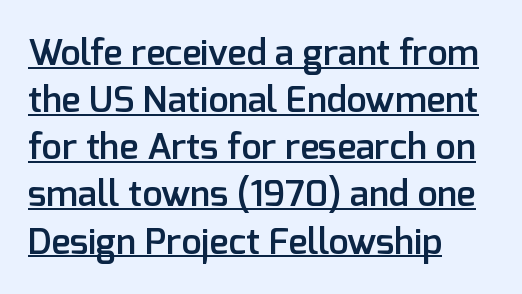
The image shows 36 px semibold sans-serif type, upright; set left-aligned, normal line spacing (1.31x), normal letter spacing, underlined; low stroke contrast and a medium x-height.
